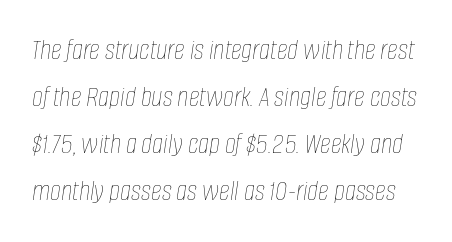
The image shows 30 px thin, condensed type, italic (leaning right); set normal line spacing (1.57x), normal letter spacing, not underlined; low stroke contrast and a large x-height.
